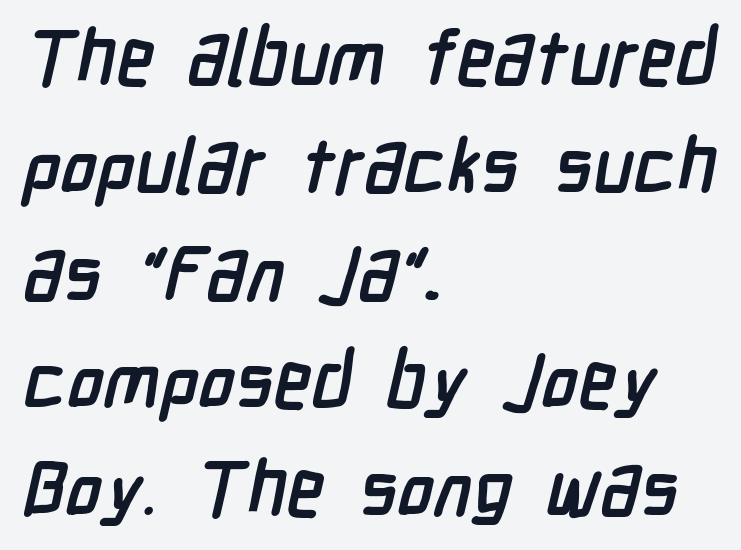
Spacing verdict: proportional, widths tailored to each character. These lines are composed in type without serifs. Tracking value appears to be zero — textbook default spacing. Its strokes are broad and dark, the hallmark of bold type. Interline gaps are of average width in this sample.
